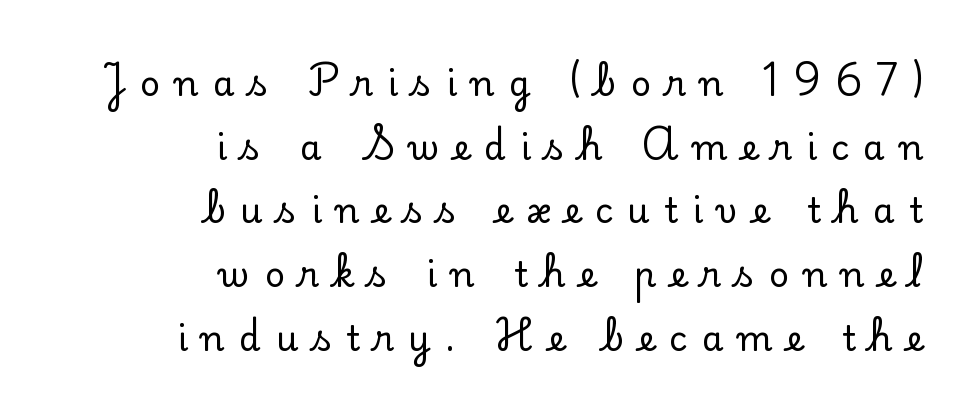
The image shows 35 px serif type, upright; set right-aligned, line spacing 1.82x, unusually wide letter spacing (+0.41 em), not underlined; low stroke contrast and a small x-height.
